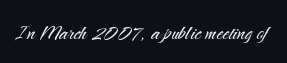
The rendering keeps characters at their native spacing. The font sits on the lighter half of the weight spectrum, regular included. Quick note: underline off.
